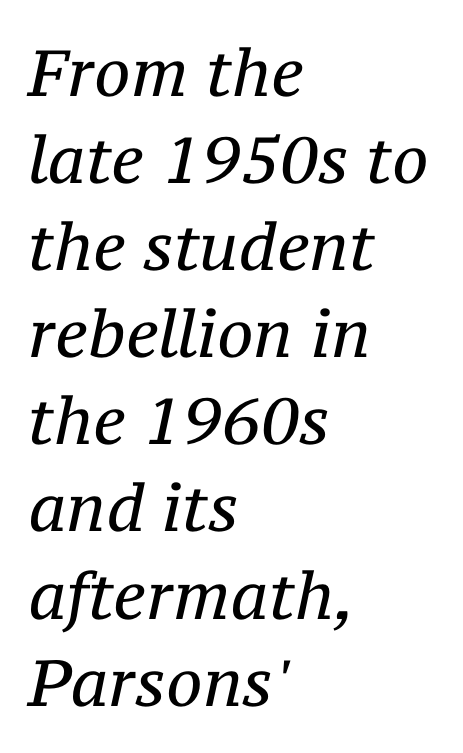
The rendering anchors every line to the left-hand side. The characters are drawn with everyday or finer stroke widths. Words float on clear page, feet unadorned. Unlike a clean sans, this face finishes its strokes with serifs. The rendering uses a moderate line-height, typical for paragraphs. Think of a printed novel: that variable character pitch is what you see here.
